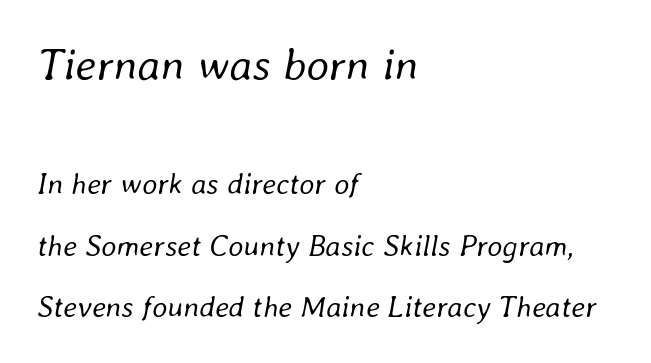
{"italic": "yes", "lean": "right", "slant_degrees": 8, "bold": "no", "weight": "regular", "width": "normal", "stroke_contrast": "low", "x_height": "medium", "monospaced": "no", "underline": "no", "align": "left", "line_spacing": "loose", "line_spacing_ratio": 2.05, "letter_spacing": "normal", "letter_spacing_em": 0.0, "larger_block": "first", "size_ratio": 1.5, "glyph_px": 45}
